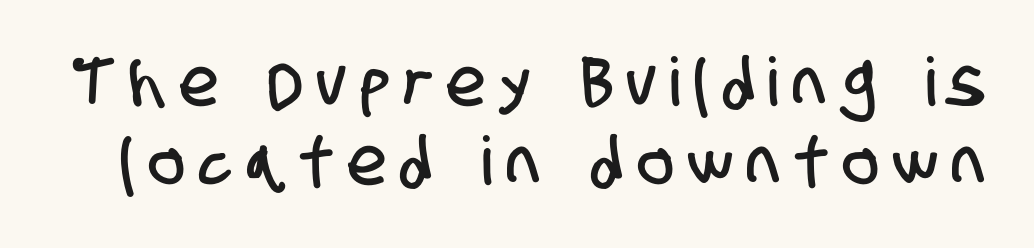
The image shows 67 px condensed sans-serif type; set line spacing 1.18x, unusually wide letter spacing (+0.23 em), not underlined; low stroke contrast and a large x-height.
